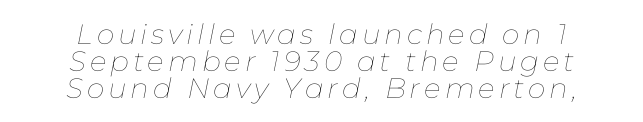
{"italic": "yes", "lean": "right", "slant_degrees": 11, "bold": "no", "weight": "thin", "width": "normal", "stroke_contrast": "low", "x_height": "medium", "monospaced": "no", "underline": "no", "align": "center", "line_spacing": "tight", "line_spacing_ratio": 0.96, "glyph_px": 28}
